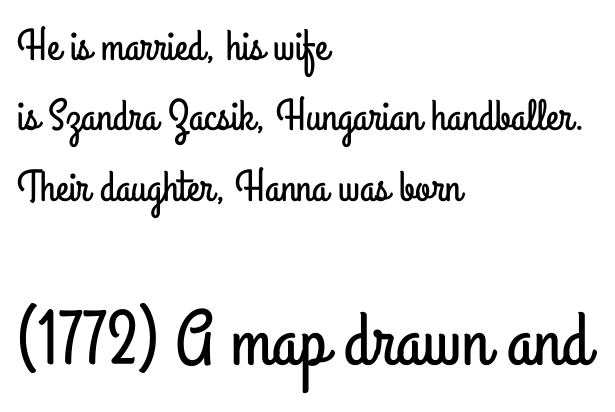
The face used here is proportionally spaced, like ordinary book or web type. In terms of letterform style, serifs are entirely absent. The type sits square on the baseline with zero lean. Caption: standard tracking, unaltered. The baseline area is clear. The block of text has a typical density, with ordinary space between rows.
